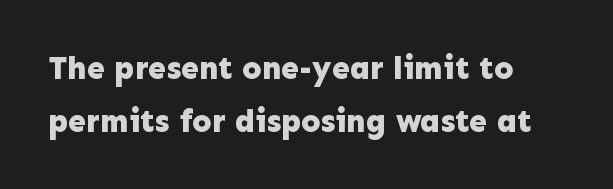
Q: Is the text bold? A: Yes.
Q: Is the text italic (slanted)? A: No, it is upright.
Q: Is the typeface a serif or a sans-serif typeface? A: Sans-serif.
Q: Is the text underlined? A: No.
Q: Is the spacing between letters normal or unusually wide? A: Normal.
Q: Is the spacing between lines tight, normal or loose? A: Normal.
Q: Width (condensed, normal, or wide)? A: Normal.
Q: Stroke contrast? A: Low.
Q: x-height? A: Medium.
Q: Monospaced? A: No.
